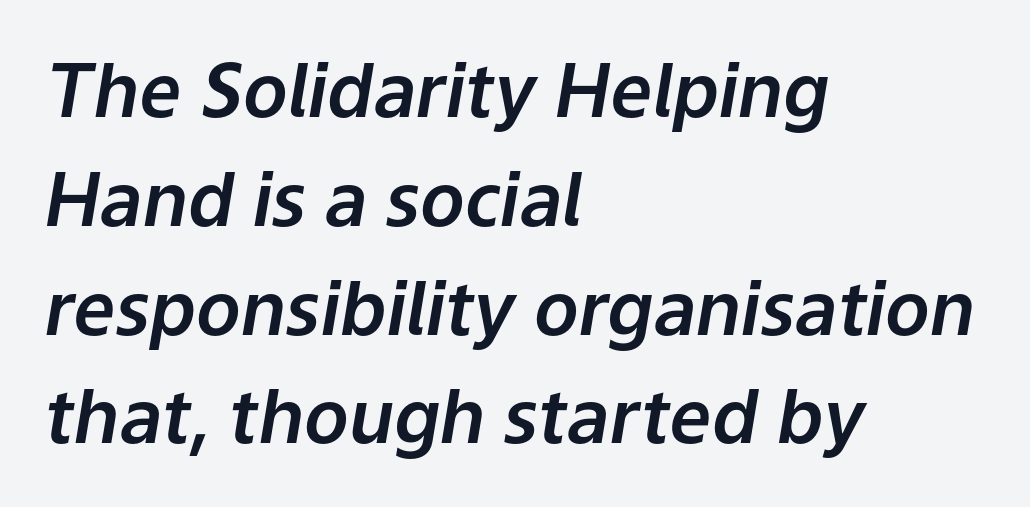
Q: Is the text italic (slanted)? A: Yes, it leans right by about 9 degrees.
Q: Is the text underlined? A: No.
Q: How is the paragraph aligned? A: Left-aligned.
Q: Is the spacing between letters normal or unusually wide? A: Normal.
Q: Is the spacing between lines tight, normal or loose? A: Normal.
Q: Width (condensed, normal, or wide)? A: Normal.
Q: Stroke contrast? A: Low.
Q: x-height? A: Medium.
Q: Monospaced? A: No.
